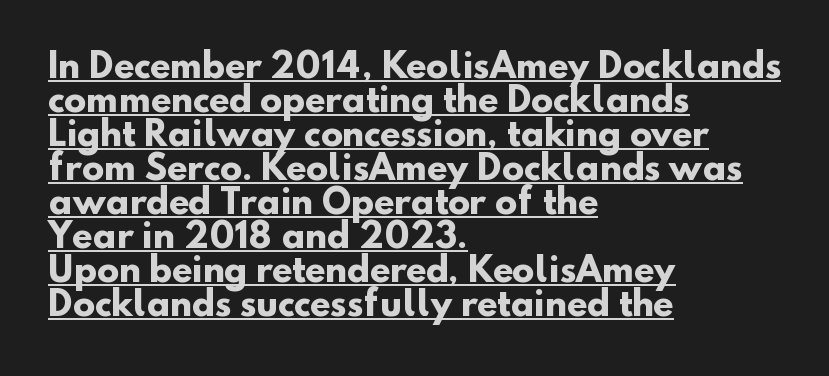
The image shows 33 px heavy sans-serif type; set left-aligned, tight line spacing (1.03x), normal letter spacing, underlined; low stroke contrast and a small x-height.
